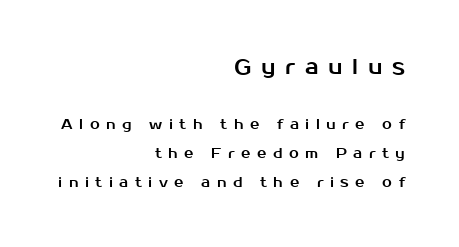
The image shows 21 px text type, upright; set right-aligned, loose line spacing (2.09x), unusually wide letter spacing (+0.46 em), not underlined; the first (top) block is 1.5x larger.
